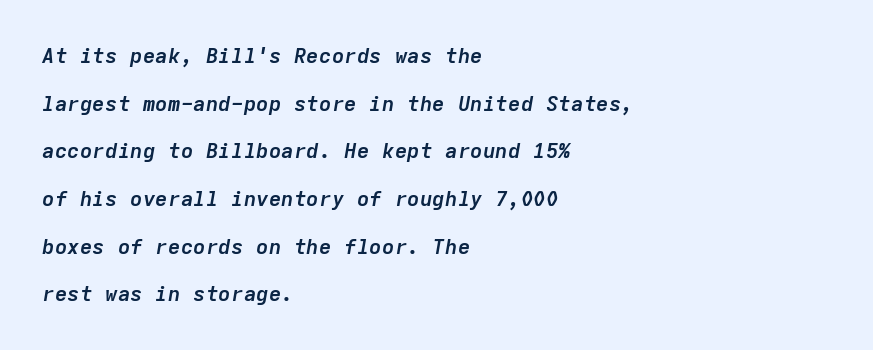
Q: Is the text bold? A: Yes.
Q: Is the text italic (slanted)? A: Yes, it leans right by about 9 degrees.
Q: Is the text underlined? A: No.
Q: How is the paragraph aligned? A: Left-aligned.
Q: Is the spacing between letters normal or unusually wide? A: Normal.
Q: Is the spacing between lines tight, normal or loose? A: Loose.
